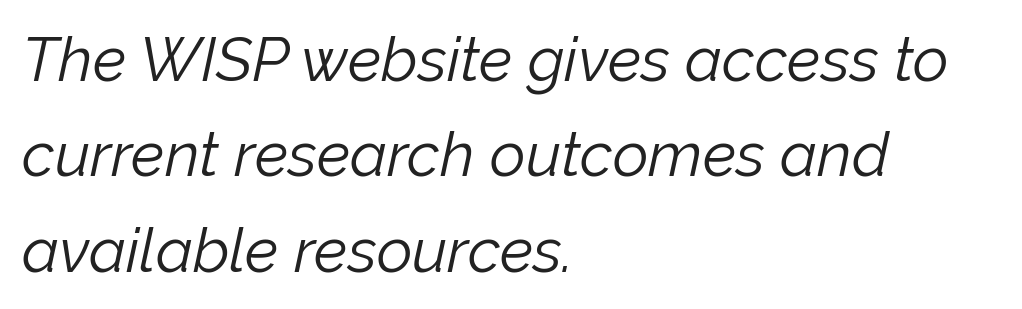
Q: Is the text bold? A: No.
Q: Is the text italic (slanted)? A: Yes, it leans right by about 12 degrees.
Q: Is the text underlined? A: No.
Q: How is the paragraph aligned? A: Left-aligned.
Q: Is the spacing between letters normal or unusually wide? A: Normal.
Q: Is the spacing between lines tight, normal or loose? A: Normal.
Q: Width (condensed, normal, or wide)? A: Normal.
Q: Stroke contrast? A: Low.
Q: x-height? A: Medium.
Q: Monospaced? A: No.
